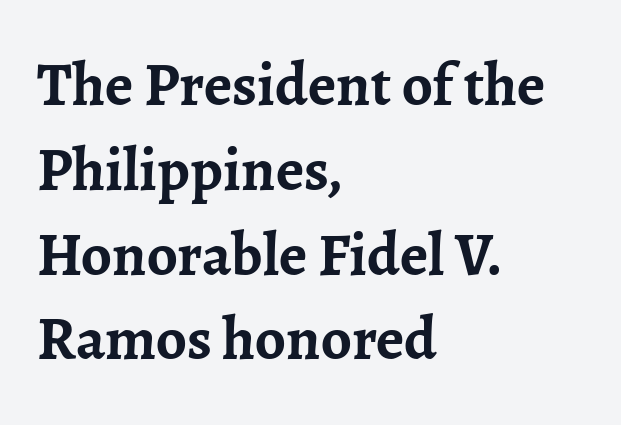
Q: Is the text bold? A: Yes.
Q: Is the text italic (slanted)? A: No, it is upright.
Q: Is the typeface a serif or a sans-serif typeface? A: Serif.
Q: Is the text underlined? A: No.
Q: How is the paragraph aligned? A: Left-aligned.
Q: Is the spacing between letters normal or unusually wide? A: Normal.
Q: Is the spacing between lines tight, normal or loose? A: Normal.
Q: Width (condensed, normal, or wide)? A: Normal.
Q: Stroke contrast? A: Low.
Q: x-height? A: Medium.
Q: Monospaced? A: No.
